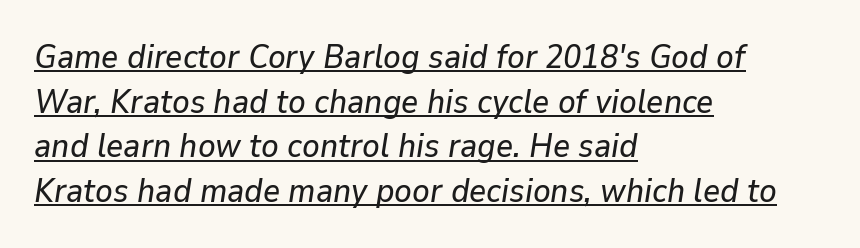
The image shows 33 px text type, italic (leaning right); set left-aligned, normal line spacing (1.35x), normal letter spacing, underlined; low stroke contrast and a medium x-height.
